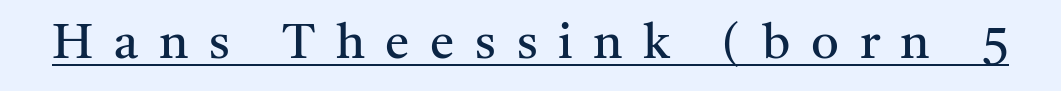
The image shows 49 px regular-weight serif type, upright; set unusually wide letter spacing (+0.42 em), underlined; medium stroke contrast and a medium x-height.
